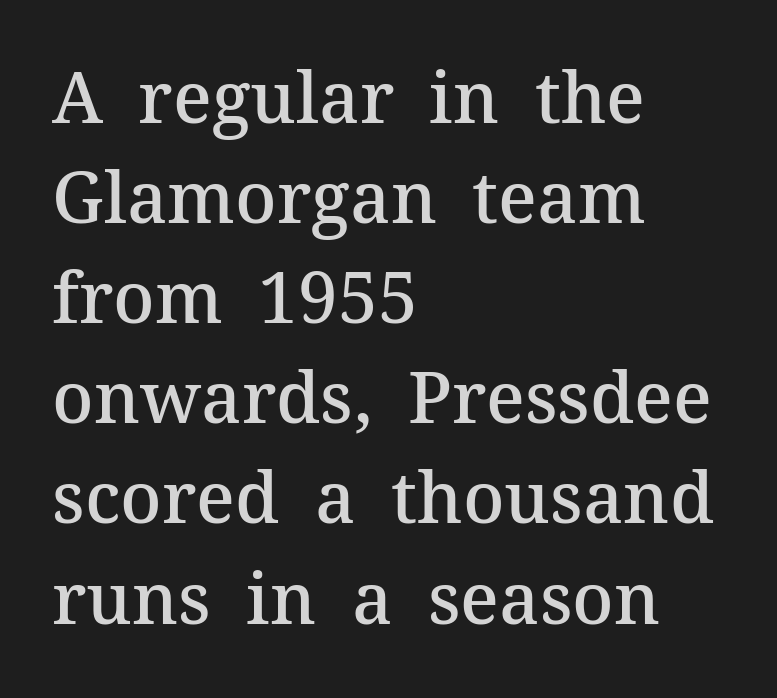
{"serif": "yes", "italic": "no", "bold": "semi", "weight": "semibold", "width": "normal", "stroke_contrast": "medium", "x_height": "medium", "monospaced": "no", "underline": "no", "align": "left", "line_spacing": "normal", "line_spacing_ratio": 1.41, "letter_spacing": "normal", "letter_spacing_em": 0.0, "glyph_px": 71}
